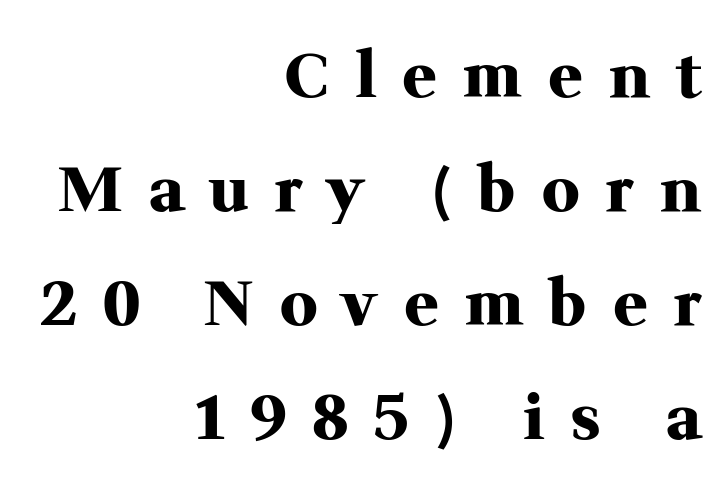
The image shows 62 px heavy serif type, upright; set right-aligned, line spacing 1.84x, unusually wide letter spacing (+0.44 em), not underlined; medium stroke contrast and a medium x-height.
